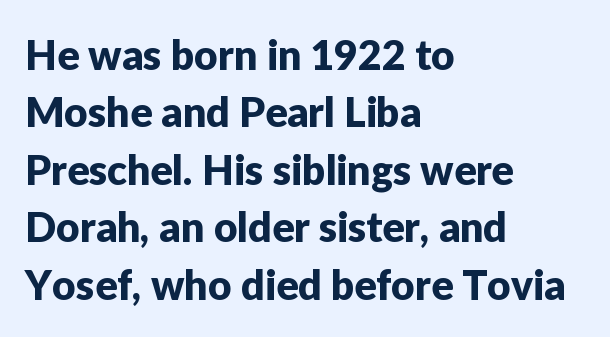
{"serif": "no", "italic": "no", "width": "normal", "stroke_contrast": "low", "x_height": "medium", "monospaced": "no", "underline": "no", "align": "left", "line_spacing": "normal", "line_spacing_ratio": 1.4, "letter_spacing": "normal", "letter_spacing_em": 0.0, "glyph_px": 41}
